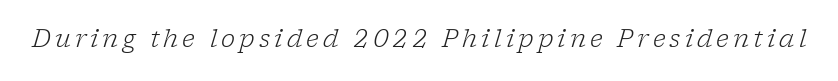
The image shows 24 px text type, italic (leaning right); set not underlined.
